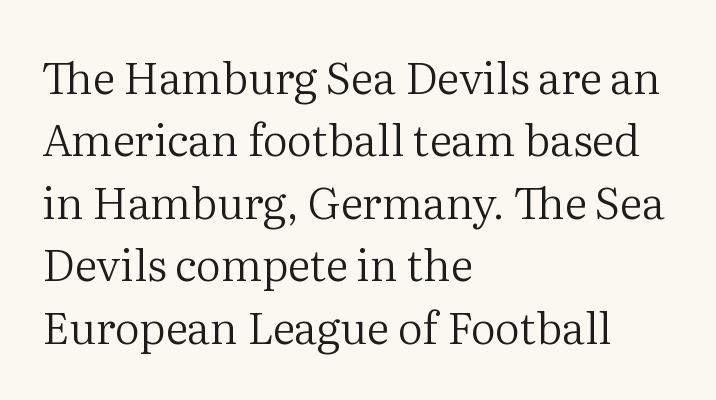
Characters follow at the spacing the type designer built in. I'd call this a serif setting — the letters wear small feet. Line starts are locked; line ends wander. Words float on clear page, feet unadorned. On a weight scale, this lands at 450 or below. Rendered with straight, roman letterforms.
